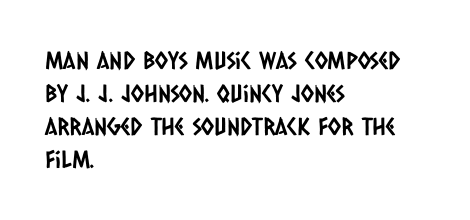
{"underline": "no", "align": "left", "line_spacing": "normal", "line_spacing_ratio": 1.38, "letter_spacing": "normal", "letter_spacing_em": 0.0, "glyph_px": 24}
